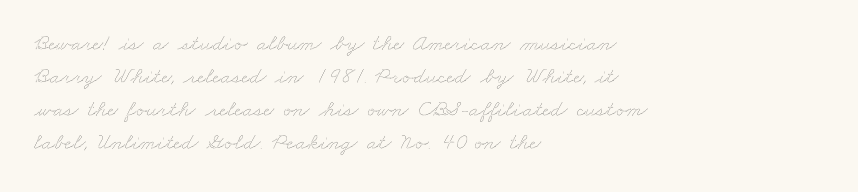
The image shows 23 px text type; set left-aligned, normal line spacing (1.44x), normal letter spacing, not underlined.
